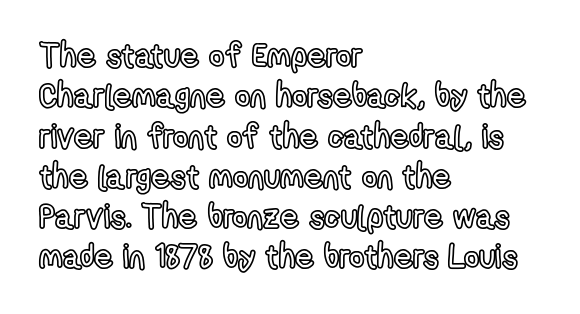
Varying glyph widths throughout — classic text-font behaviour. Any mark beneath the type? The region is blank. There is no visible air inserted between adjacent glyphs. Typeset ragged right — the left edge is the straight one.
